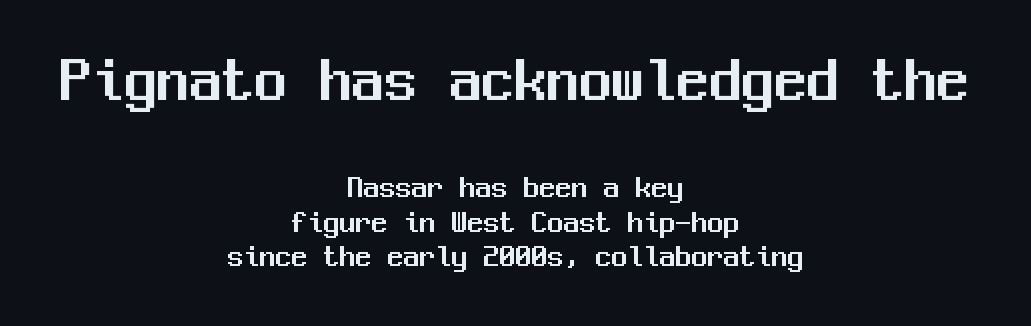
{"serif": "no", "italic": "no", "width": "normal", "stroke_contrast": "medium", "x_height": "medium", "monospaced": "yes", "underline": "no", "align": "center", "line_spacing": "tight", "line_spacing_ratio": 1.08, "letter_spacing": "normal", "letter_spacing_em": 0.0, "larger_block": "first", "size_ratio": 2.03, "glyph_px": 65}
